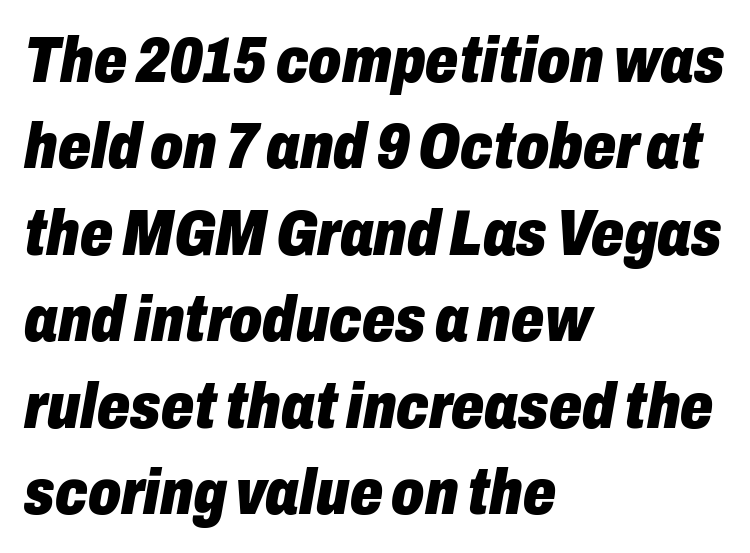
The space beneath each line is pristine and unruled. Plenty of ink on the page — the face is bold. Posture: slanted. The lines are quadded left. Spacing between characters is what you'd get straight out of the box.
